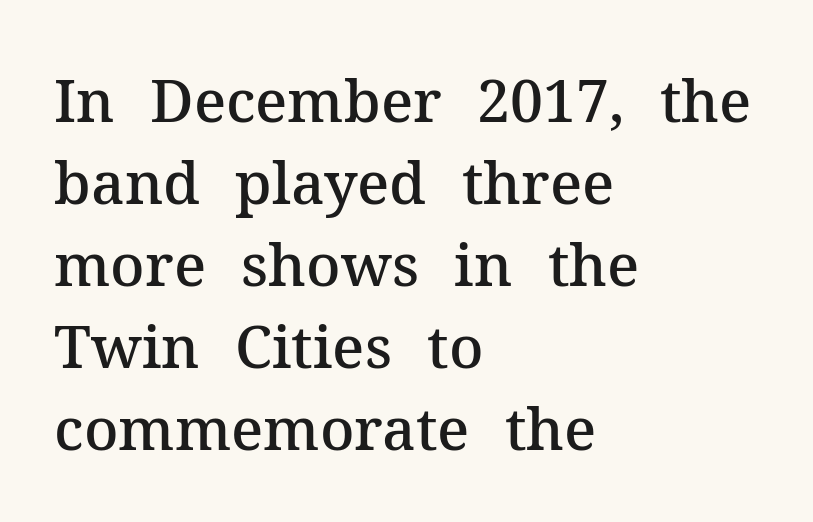
The image shows 59 px semibold serif type, upright; set left-aligned, normal line spacing (1.39x), normal letter spacing, not underlined; medium stroke contrast and a medium x-height.
